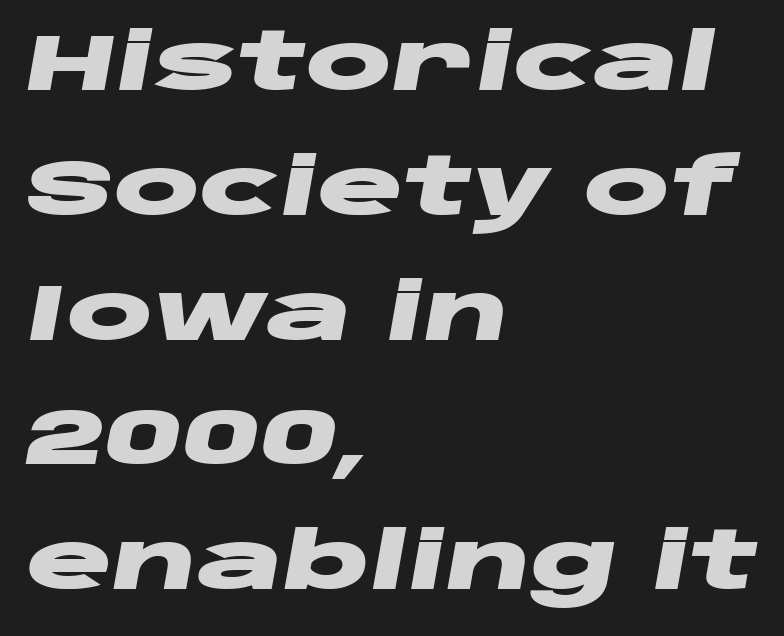
Q: Is the text bold? A: Yes.
Q: Is the text italic (slanted)? A: Yes, it leans right by about 10 degrees.
Q: Is the text underlined? A: No.
Q: How is the paragraph aligned? A: Left-aligned.
Q: Is the spacing between letters normal or unusually wide? A: Normal.
Q: Is the spacing between lines tight, normal or loose? A: Normal.
Q: Width (condensed, normal, or wide)? A: Wide.
Q: Stroke contrast? A: Low.
Q: x-height? A: Large.
Q: Monospaced? A: No.
